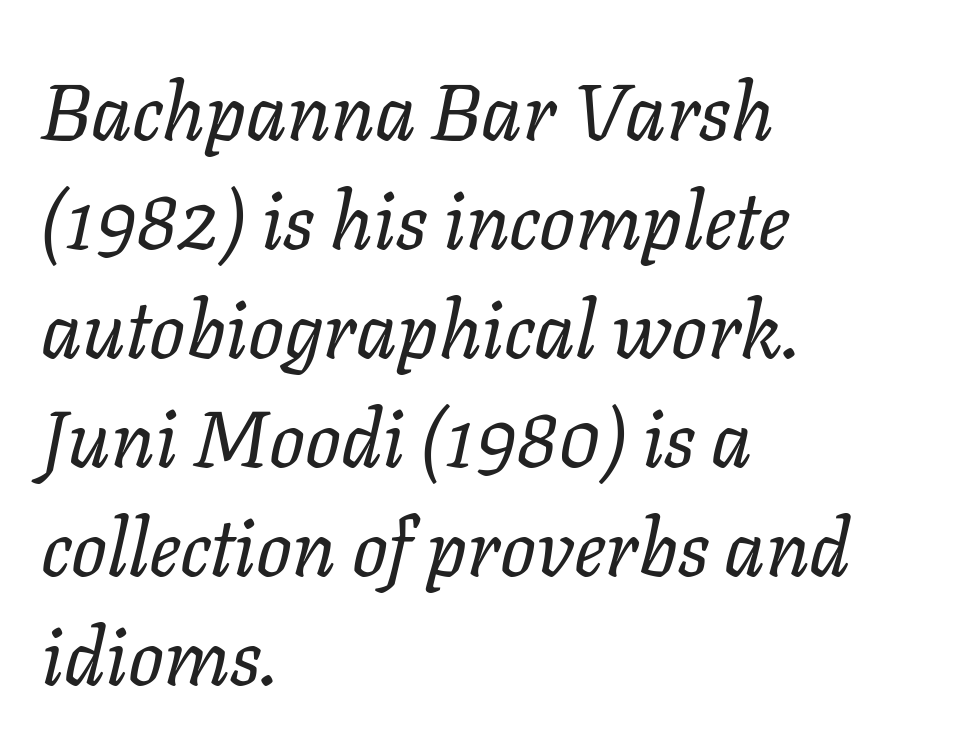
This sample has the flowing, uneven cadence of proportional lettering. Just letters on the line, the space beneath them empty. Regular leading. Weight: regular or lighter. Would a proofreader flag this as italicized? Yes. Compared with typical body copy, the letter spacing here is the same.
